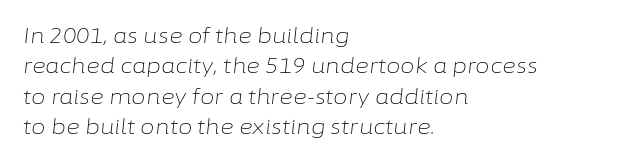
The image shows 21 px text type, italic (leaning right); set left-aligned, normal line spacing (1.45x), normal letter spacing, not underlined.
